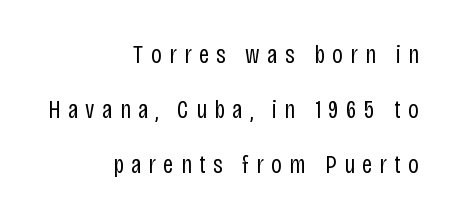
Is there much room between lines? Yes — plenty of vertical air separates them. The typography opts for an upright posture over an oblique one. Compared with a typical body face, this is equally light or lighter still. A flush-right, rag-left setting is used for this passage. A clean baseline with only descenders dipping below it. Students, note that the glyphs here are deliberately spaced far apart.
